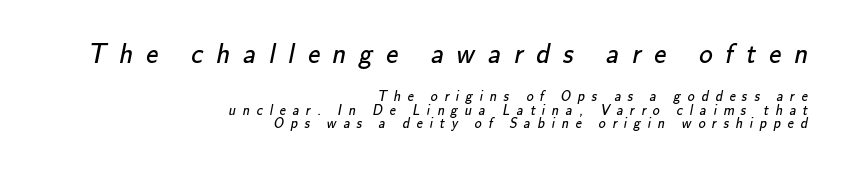
The image shows 27 px text type; set right-aligned, tight line spacing (0.98x), unusually wide letter spacing (+0.48 em), not underlined; the first (top) block is 1.93x larger.
